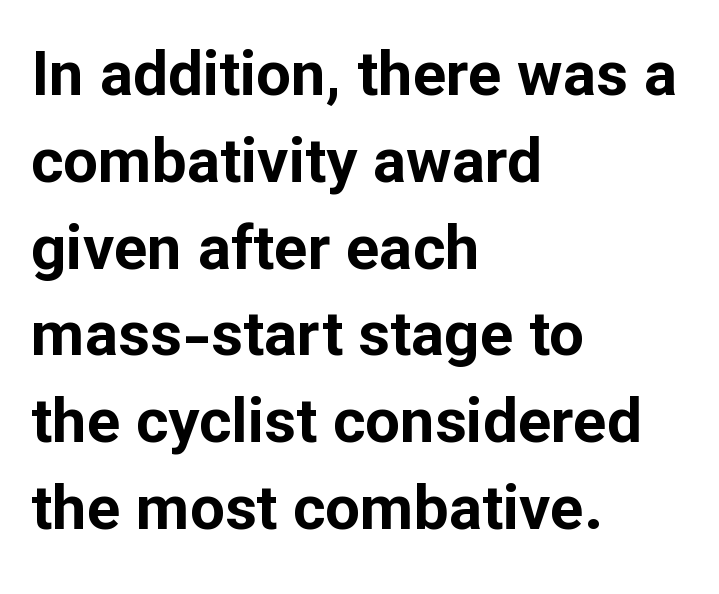
The letters sit at their default tracking, neither squeezed nor spread. Teacher's note: observe the even left margin — that is flush-left alignment. Weight check: bold — yes, fully. The font's upright variant was chosen for this text. Each new line begins a customary step beneath the previous one. A sans-serif font was chosen for this passage.
